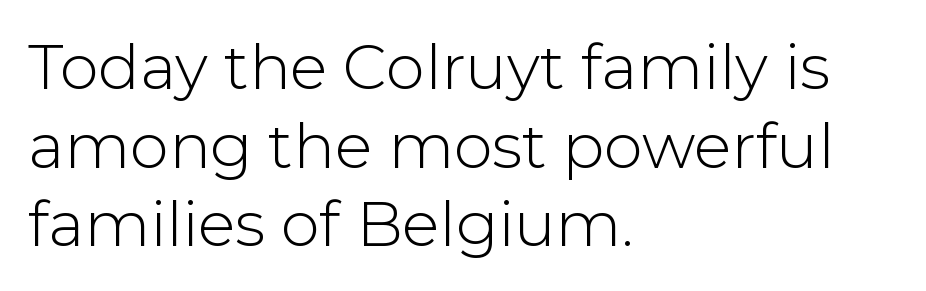
Interline gaps are of average width in this sample. The letters carry no serifs — their stems end cleanly without finishing strokes. The rendering uses natural spacing where letterforms have individual widths. Any mark beneath the type? The region is blank. In terms of posture, this sample is upright.
